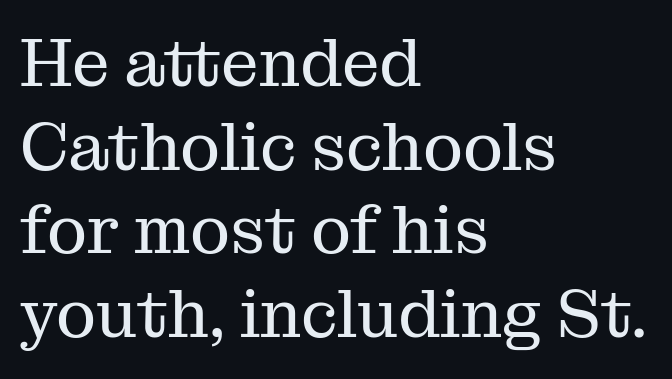
The image shows 67 px regular-weight serif type, upright; set left-aligned, normal line spacing (1.25x), normal letter spacing, not underlined; medium stroke contrast and a medium x-height.
